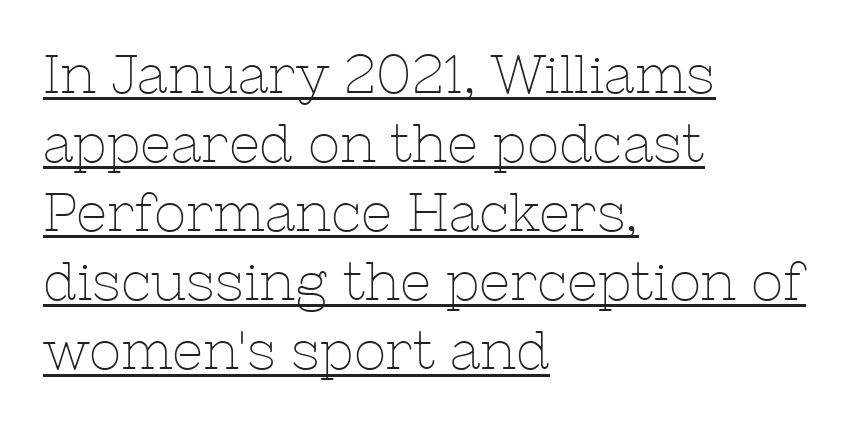
The image shows 54 px thin serif type, upright; set left-aligned, normal line spacing (1.28x), normal letter spacing, underlined; low stroke contrast and a medium x-height.
